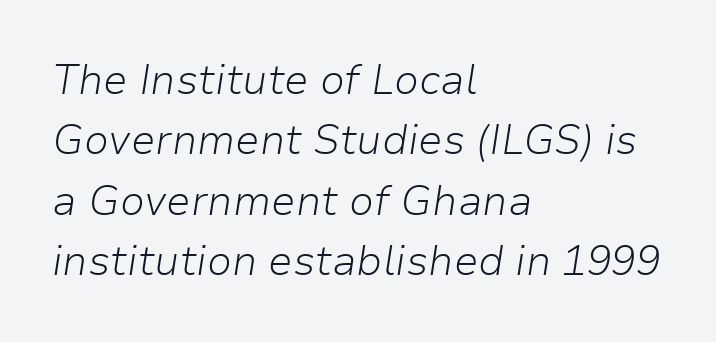
Q: Is the text bold? A: No.
Q: Is the text italic (slanted)? A: Yes, it leans right by about 9 degrees.
Q: Is the text underlined? A: No.
Q: How is the paragraph aligned? A: Left-aligned.
Q: Is the spacing between letters normal or unusually wide? A: Normal.
Q: Is the spacing between lines tight, normal or loose? A: Normal.
Q: Width (condensed, normal, or wide)? A: Normal.
Q: Stroke contrast? A: Low.
Q: x-height? A: Medium.
Q: Monospaced? A: No.
